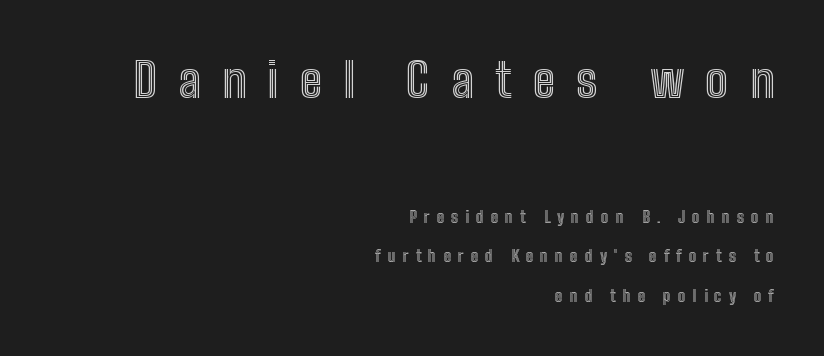
The image shows 48 px condensed type, upright; set right-aligned, loose line spacing (2.47x), unusually wide letter spacing (+0.44 em), not underlined; the first (top) block is 3.0x larger; a medium x-height.
